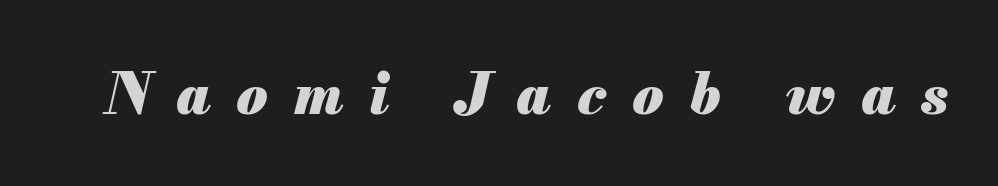
{"italic": "yes", "lean": "right", "slant_degrees": 13, "bold": "yes", "weight": "heavy", "width": "normal", "stroke_contrast": "medium", "x_height": "small", "monospaced": "no", "underline": "no", "letter_spacing": "wide", "letter_spacing_em": 0.45, "glyph_px": 57}
